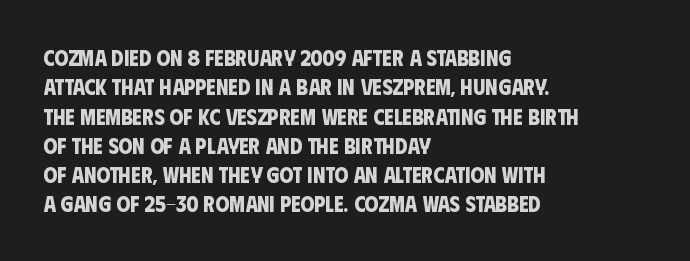
{"bold": "yes", "underline": "no", "align": "left", "line_spacing": "normal", "line_spacing_ratio": 1.33, "letter_spacing": "normal", "letter_spacing_em": 0.0, "glyph_px": 22}
